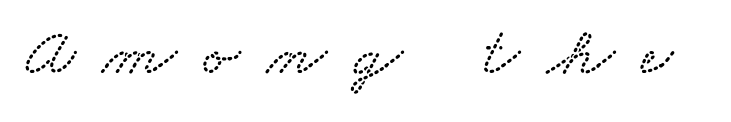
The image shows 69 px wide type; set unusually wide letter spacing (+0.39 em), not underlined; low stroke contrast and a small x-height.
